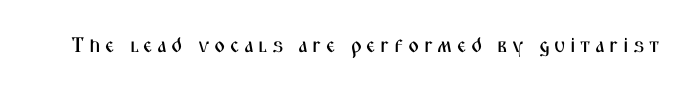
The image shows 21 px text type, upright; set unusually wide letter spacing (+0.21 em), not underlined.
